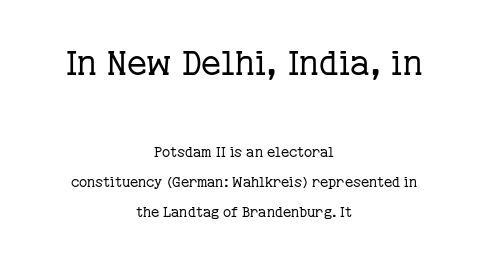
The passage shown is typed in a proportional face where columns would drift. The composition opens big and finishes small. Is there much room between lines? Yes — plenty of vertical air separates them. Any mark beneath the type? The region is blank. Nothing heavy about these letters — not bold at all. The typeface chosen for these lines features serifs.
